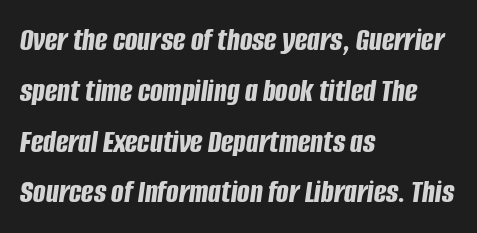
Q: Is the text bold? A: Yes.
Q: Is the text italic (slanted)? A: Yes, it leans right by about 8 degrees.
Q: Is the text underlined? A: No.
Q: How is the paragraph aligned? A: Left-aligned.
Q: Is the spacing between letters normal or unusually wide? A: Normal.
Q: Is the spacing between lines tight, normal or loose? A: Normal.
Q: Width (condensed, normal, or wide)? A: Condensed.
Q: Stroke contrast? A: Low.
Q: x-height? A: Large.
Q: Monospaced? A: No.
